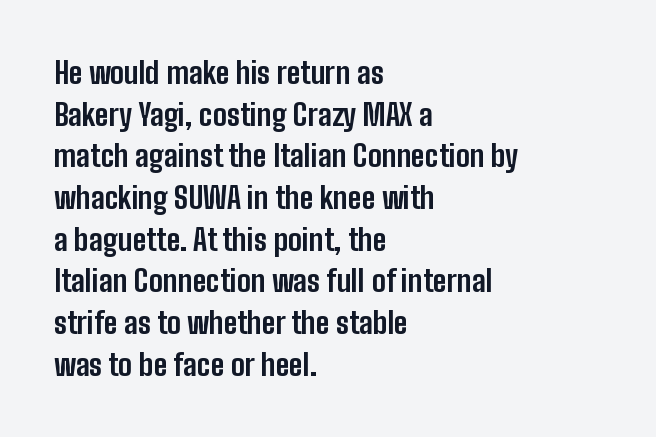
Q: Is the text bold? A: Yes.
Q: Is the text italic (slanted)? A: No, it is upright.
Q: Is the typeface a serif or a sans-serif typeface? A: Sans-serif.
Q: Is the text underlined? A: No.
Q: How is the paragraph aligned? A: Left-aligned.
Q: Is the spacing between letters normal or unusually wide? A: Normal.
Q: Is the spacing between lines tight, normal or loose? A: Normal.
Q: Width (condensed, normal, or wide)? A: Condensed.
Q: Stroke contrast? A: Low.
Q: x-height? A: Medium.
Q: Monospaced? A: No.
